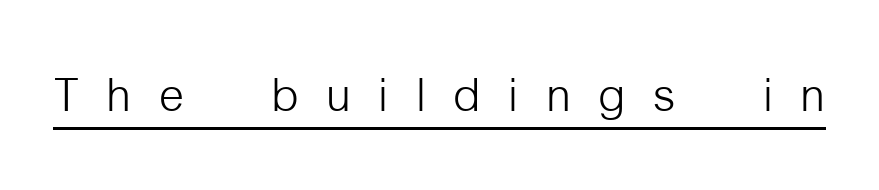
Like a heading marked for emphasis, these lines bear an underscore. Caption: expanded tracking, letters set apart. Regarding serifs, this sample does without them. Note the varied advance widths — an 'i' is clearly narrower than an 'm'. This is roman type, the default non-slanted kind.
